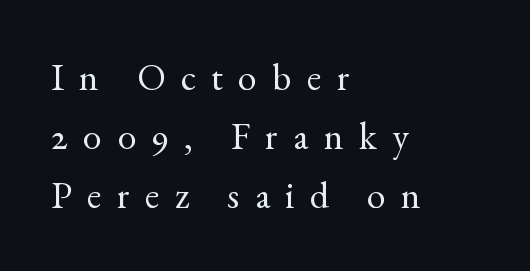
{"serif": "yes", "italic": "no", "bold": "no", "weight": "regular", "width": "normal", "x_height": "small", "monospaced": "no", "underline": "no", "align": "left", "line_spacing": "normal", "line_spacing_ratio": 1.55, "letter_spacing": "wide", "letter_spacing_em": 0.4, "glyph_px": 38}
